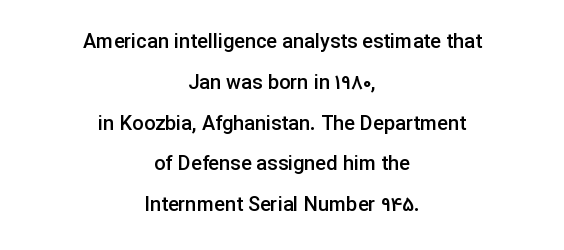
Q: Is the text bold? A: Semi-bold.
Q: Is the text italic (slanted)? A: No, it is upright.
Q: Is the text underlined? A: No.
Q: How is the paragraph aligned? A: Centered.
Q: Is the spacing between letters normal or unusually wide? A: Normal.
Q: Is the spacing between lines tight, normal or loose? A: Loose.
